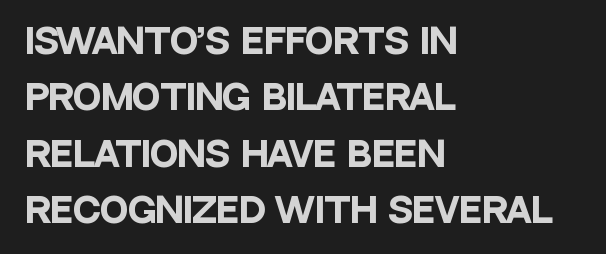
{"serif": "no", "italic": "no", "bold": "yes", "weight": "heavy", "width": "condensed", "stroke_contrast": "low", "x_height": "large", "monospaced": "no", "underline": "no", "align": "left", "line_spacing": "normal", "line_spacing_ratio": 1.66, "letter_spacing": "normal", "letter_spacing_em": 0.0, "glyph_px": 34}
